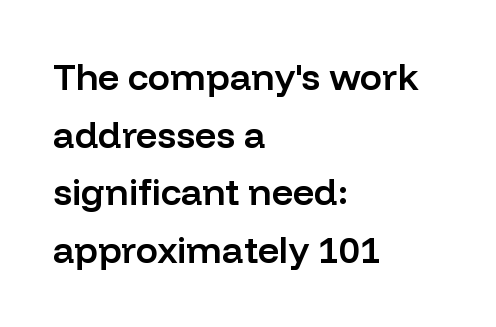
Q: Is the text bold? A: Semi-bold.
Q: Is the text italic (slanted)? A: No, it is upright.
Q: Is the typeface a serif or a sans-serif typeface? A: Sans-serif.
Q: Is the text underlined? A: No.
Q: How is the paragraph aligned? A: Left-aligned.
Q: Is the spacing between letters normal or unusually wide? A: Normal.
Q: Is the spacing between lines tight, normal or loose? A: Normal.
Q: Width (condensed, normal, or wide)? A: Normal.
Q: Stroke contrast? A: Low.
Q: x-height? A: Medium.
Q: Monospaced? A: No.
